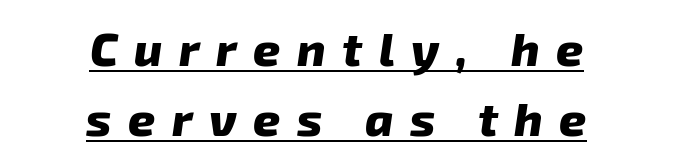
{"italic": "yes", "lean": "right", "slant_degrees": 8, "bold": "yes", "weight": "heavy", "width": "normal", "stroke_contrast": "low", "x_height": "medium", "monospaced": "no", "underline": "yes", "align": "center", "line_spacing": "normal", "line_spacing_ratio": 1.48, "letter_spacing": "wide", "letter_spacing_em": 0.35, "glyph_px": 47}
